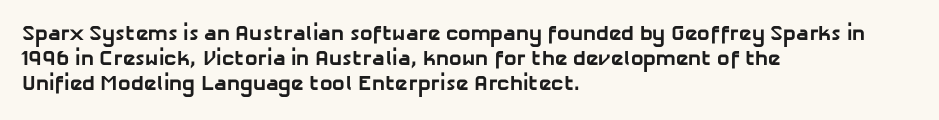
A clean baseline with only descenders dipping below it. Plenty of ink on the page — the face is bold. The lines in this sample share a left origin and differ only in where they stop. Default kerning and tracking; the words read as compact shapes.
